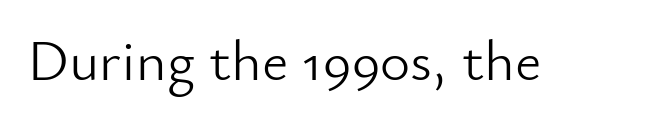
{"serif": "no", "italic": "no", "bold": "no", "weight": "light", "width": "normal", "stroke_contrast": "low", "x_height": "small", "monospaced": "no", "underline": "no", "letter_spacing": "normal", "letter_spacing_em": 0.0, "glyph_px": 58}
